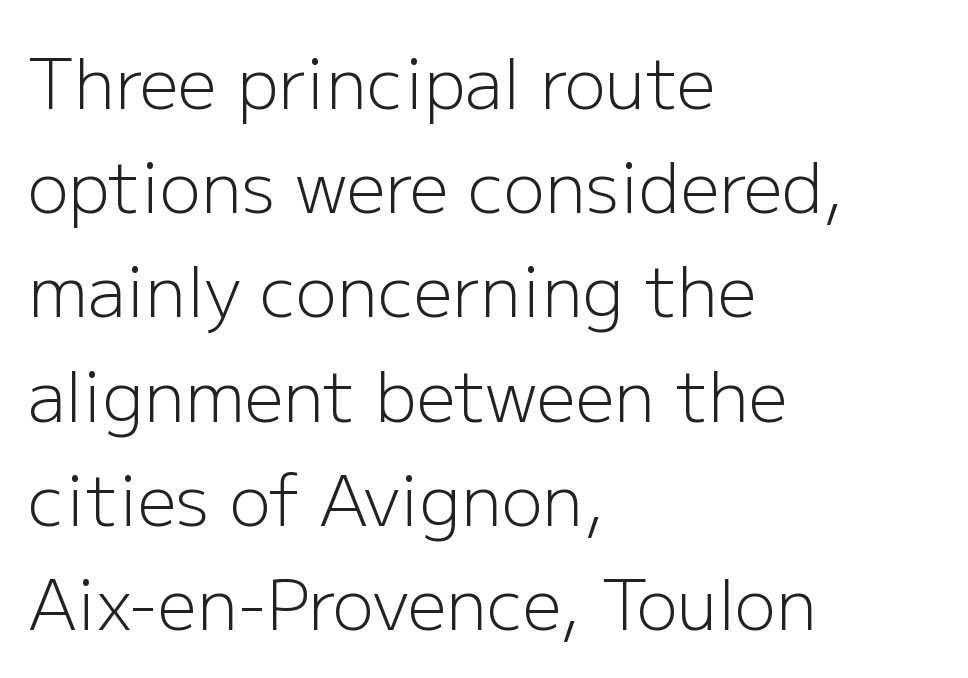
In terms of letterform style, serifs are entirely absent. Character widths vary here, with narrow letters taking less room than wide ones. These glyphs show unthickened strokes, regular width or finer. Observe the ordinary spacing: letters are neighbours, not strangers.
